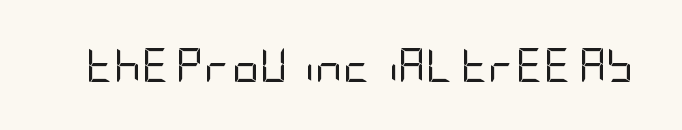
The cut favours lightness, reaching ordinary text weight at its darkest. Compared with typical body copy, the letter spacing here is the same. Descenders hang freely into open space. You can tell from the bare stems that sans-serif type was used.
